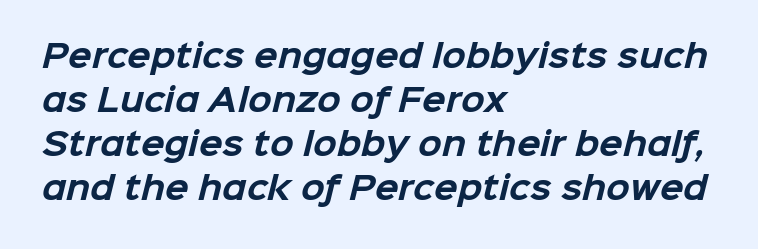
Is the letter spacing exaggerated? No — it looks like the ordinary default. These words are printed bold, with thick strokes throughout. Here the designer chose a conventional face with non-uniform glyph widths. Letters rest on an invisible, unmarked baseline. Horizontal bands of white between lines are of average thickness.
